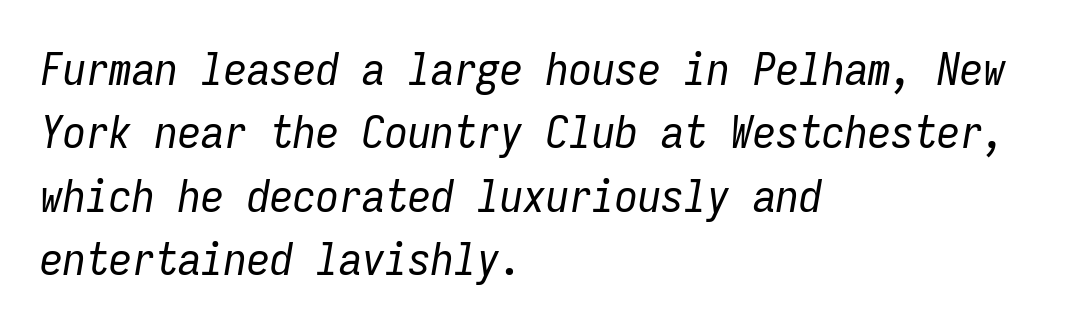
Q: Is the text bold? A: No.
Q: Is the text italic (slanted)? A: Yes, it leans right by about 9 degrees.
Q: Is the text underlined? A: No.
Q: How is the paragraph aligned? A: Left-aligned.
Q: Is the spacing between letters normal or unusually wide? A: Normal.
Q: Is the spacing between lines tight, normal or loose? A: Normal.
Q: Width (condensed, normal, or wide)? A: Condensed.
Q: Stroke contrast? A: Low.
Q: x-height? A: Medium.
Q: Monospaced? A: Yes.
